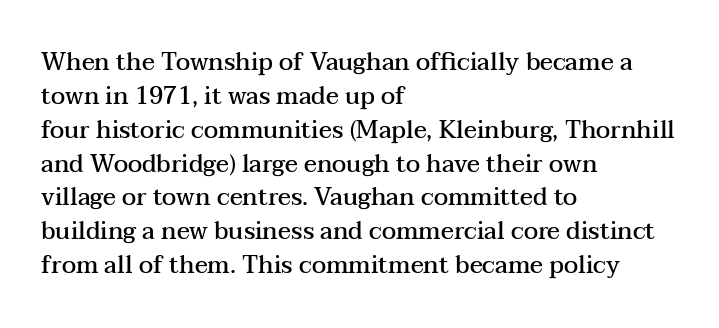
Does the weight exceed regular? Yes, but only to semibold. The glyphs are unaccompanied by any horizontal stroke below them. Line starts are locked; line ends wander. Leading: standard.
